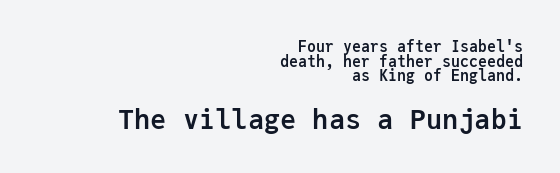
A typesetter would call this leading minimal, almost set solid. Does the copy run flush right? Yes — the right margin is perfectly even. Caption: bold face, heavy strokes. Typesetter's note — lower block bumped up in size, upper block left smaller. The specimen reads as upright at a glance. Here the glyphs are tracked normally, forming tight word shapes.
